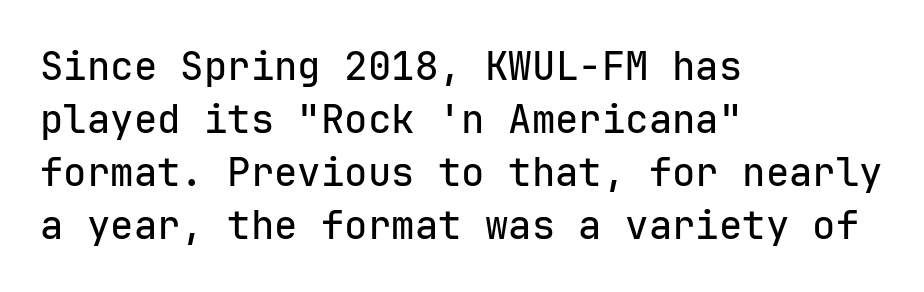
{"serif": "no", "italic": "no", "width": "normal", "stroke_contrast": "low", "x_height": "medium", "monospaced": "yes", "underline": "no", "align": "left", "line_spacing": "normal", "line_spacing_ratio": 1.36, "letter_spacing": "normal", "letter_spacing_em": 0.0, "glyph_px": 39}
